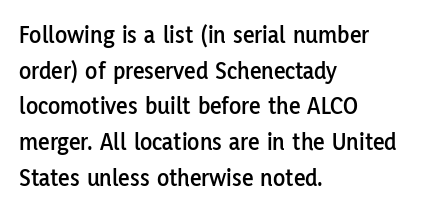
Q: Is the text italic (slanted)? A: No, it is upright.
Q: Is the text underlined? A: No.
Q: How is the paragraph aligned? A: Left-aligned.
Q: Is the spacing between letters normal or unusually wide? A: Normal.
Q: Is the spacing between lines tight, normal or loose? A: Normal.
